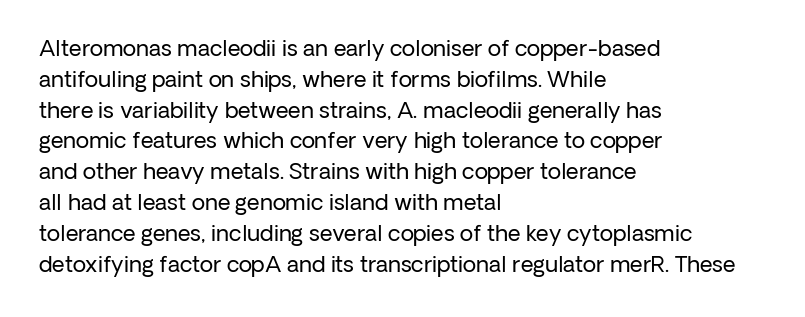
{"italic": "no", "bold": "no", "underline": "no", "align": "left", "line_spacing": "normal", "line_spacing_ratio": 1.4, "letter_spacing": "normal", "letter_spacing_em": 0.0, "glyph_px": 22}
